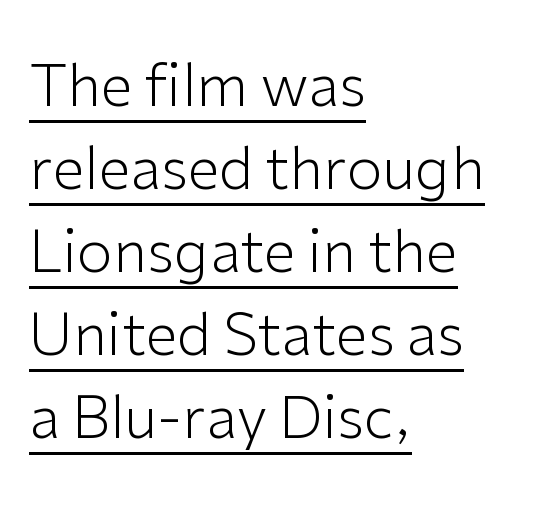
{"serif": "no", "italic": "no", "bold": "no", "weight": "light", "width": "normal", "stroke_contrast": "low", "x_height": "medium", "monospaced": "no", "underline": "yes", "align": "left", "line_spacing": "normal", "line_spacing_ratio": 1.43, "letter_spacing": "normal", "letter_spacing_em": 0.0, "glyph_px": 58}
